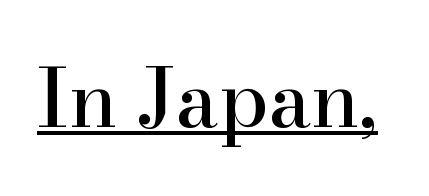
The image shows 80 px serif type, upright; set normal letter spacing, underlined; high stroke contrast and a small x-height.
